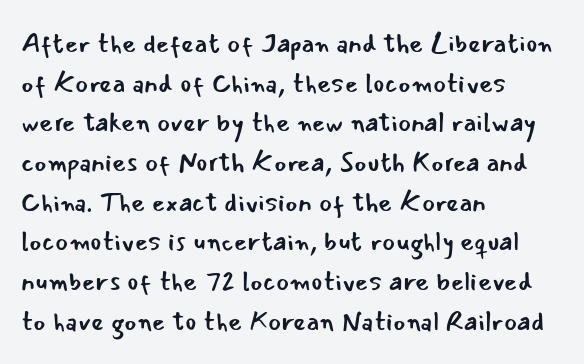
The image shows 27 px text type, upright; set left-aligned, normal line spacing (1.47x), normal letter spacing, not underlined.
